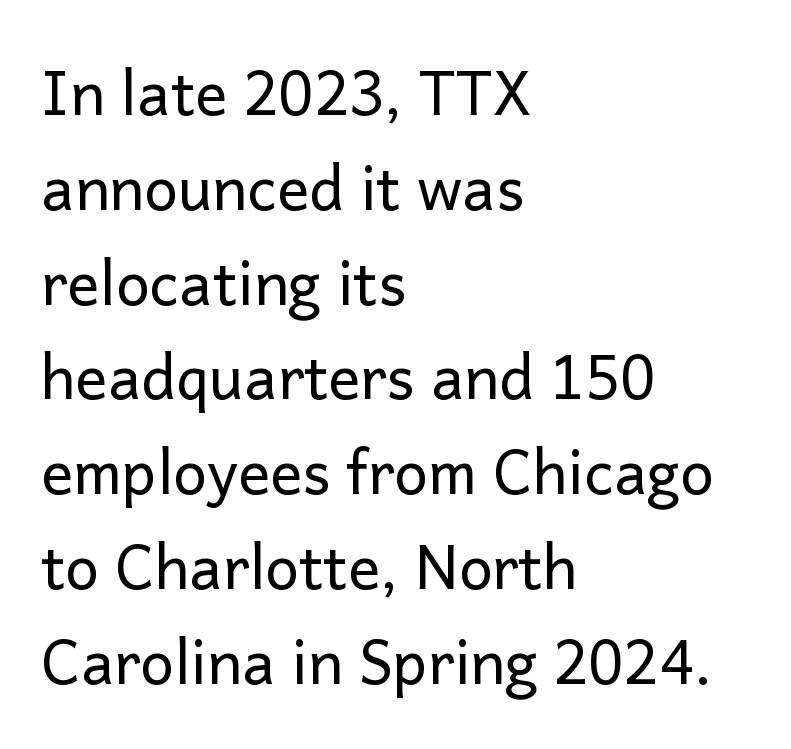
{"serif": "no", "italic": "no", "bold": "no", "weight": "regular", "width": "normal", "stroke_contrast": "low", "x_height": "medium", "monospaced": "no", "underline": "no", "align": "left", "line_spacing": "normal", "line_spacing_ratio": 1.58, "letter_spacing": "normal", "letter_spacing_em": 0.0, "glyph_px": 60}
